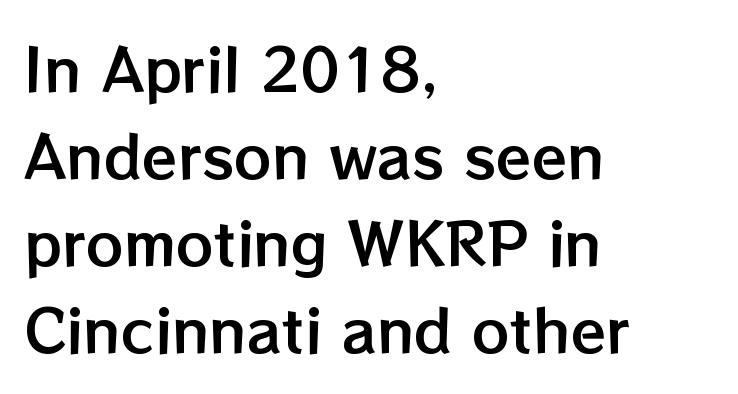
Is this a fixed-width face? No — the glyphs have proportional, varying widths. This rendering uses left alignment, leaving the right contour irregular. A typesetter would call this leading conventional body-copy spacing. A clean baseline with only descenders dipping below it. Standard letterfit; no display-style spreading of the glyphs.
